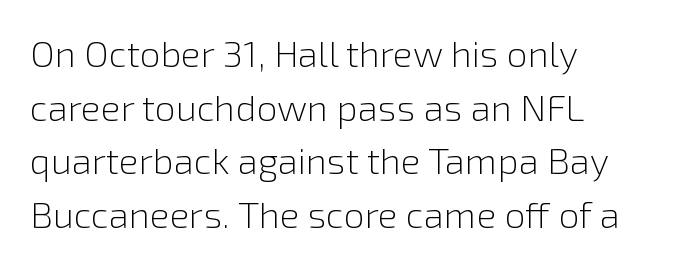
All the whitespace from short lines collects on the right. Glyph-to-glyph distance matches everyday printed text. Think standard paragraph weight, or any step lighter than that. Posture: upright roman. This sample has the flowing, uneven cadence of proportional lettering.
